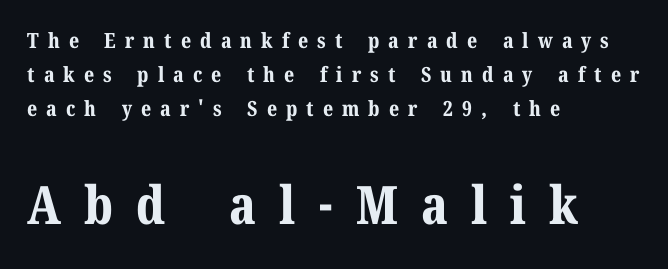
{"serif": "yes", "italic": "no", "bold": "yes", "weight": "bold", "width": "normal", "stroke_contrast": "medium", "x_height": "medium", "monospaced": "no", "underline": "no", "align": "left", "line_spacing": "normal", "line_spacing_ratio": 1.62, "letter_spacing": "wide", "letter_spacing_em": 0.43, "larger_block": "second", "size_ratio": 2.52, "glyph_px": 53}
